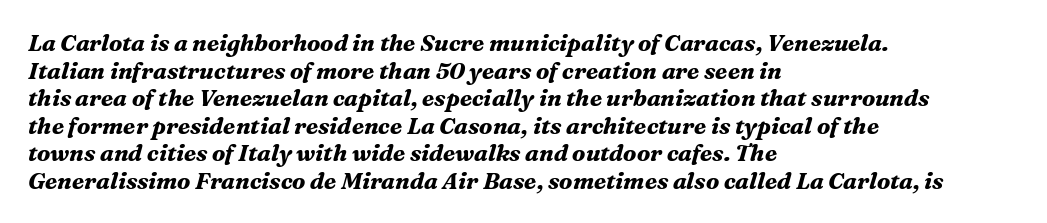
{"italic": "yes", "lean": "right", "slant_degrees": 16, "bold": "yes", "underline": "no", "align": "left", "line_spacing_ratio": 1.2, "letter_spacing": "normal", "letter_spacing_em": 0.0, "glyph_px": 23}
